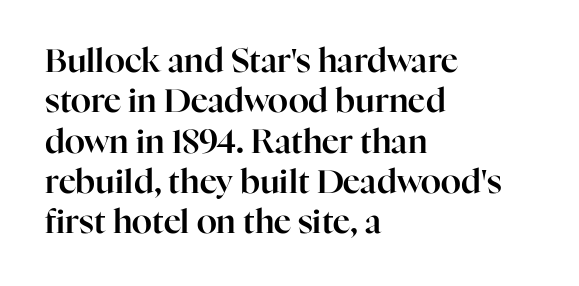
The image shows 33 px serif type, upright; set left-aligned, line spacing 1.22x, normal letter spacing, not underlined; high stroke contrast and a medium x-height.
